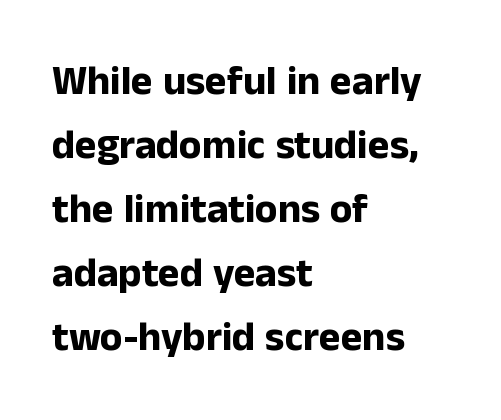
These lines are composed in type without serifs. Vertically, the passage feels balanced, rows spaced as you'd expect. In CSS terms this would be text-align: left. Words appear dense and cohesive because spacing is normal. Varying glyph widths throughout — classic text-font behaviour. Rendered with straight, roman letterforms.
